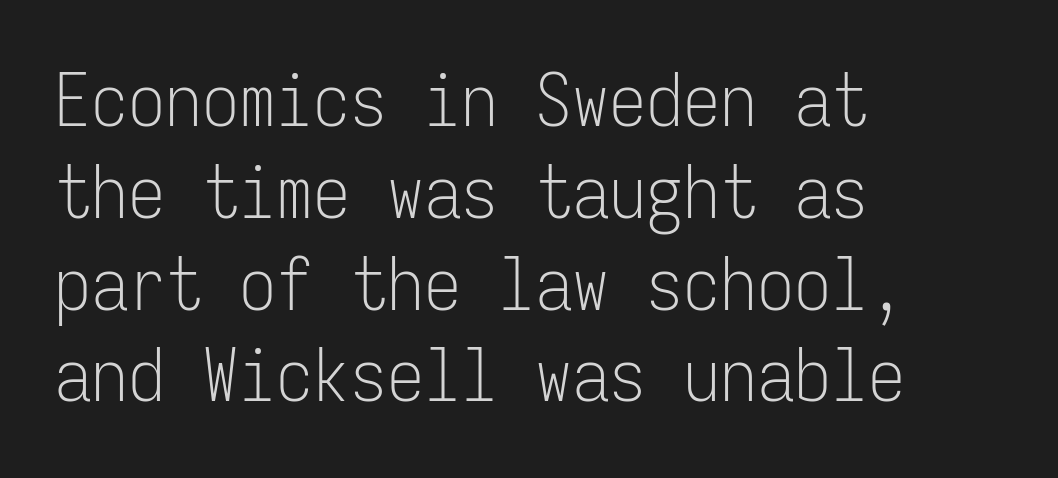
Q: Is the text bold? A: No.
Q: Is the text italic (slanted)? A: No, it is upright.
Q: Is the typeface a serif or a sans-serif typeface? A: Sans-serif.
Q: Is the text underlined? A: No.
Q: How is the paragraph aligned? A: Left-aligned.
Q: Is the spacing between letters normal or unusually wide? A: Normal.
Q: Width (condensed, normal, or wide)? A: Condensed.
Q: Stroke contrast? A: Low.
Q: x-height? A: Medium.
Q: Monospaced? A: Yes.
